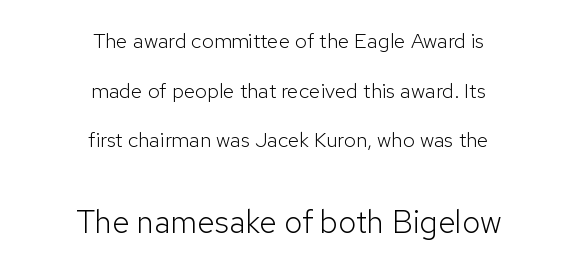
The image shows 32 px light sans-serif type, upright; set centered, loose line spacing (2.36x), normal letter spacing, not underlined; the second (bottom) block is 1.52x larger; low stroke contrast and a medium x-height.
